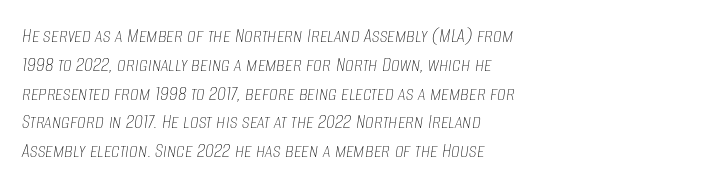
The face used here is rendered with its standard letterfit. This sample keeps an unexceptional amount of space between lines. All the whitespace from short lines collects on the right. The typeface has the unassuming heft of standard copy or less.
